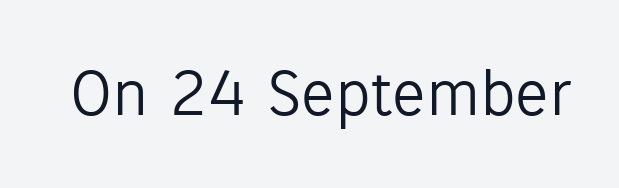
Q: Is the text bold? A: No.
Q: Is the text italic (slanted)? A: No, it is upright.
Q: Is the typeface a serif or a sans-serif typeface? A: Sans-serif.
Q: Is the text underlined? A: No.
Q: Is the spacing between letters normal or unusually wide? A: Normal.
Q: Width (condensed, normal, or wide)? A: Normal.
Q: Stroke contrast? A: Low.
Q: x-height? A: Medium.
Q: Monospaced? A: No.
